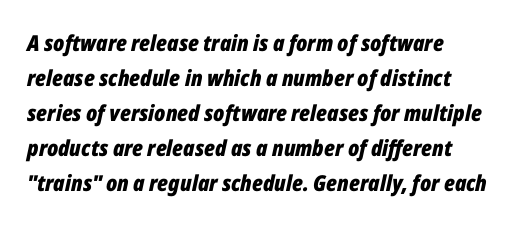
{"italic": "yes", "lean": "right", "slant_degrees": 12, "bold": "yes", "underline": "no", "align": "left", "line_spacing": "normal", "line_spacing_ratio": 1.59, "letter_spacing": "normal", "letter_spacing_em": 0.0, "glyph_px": 22}
